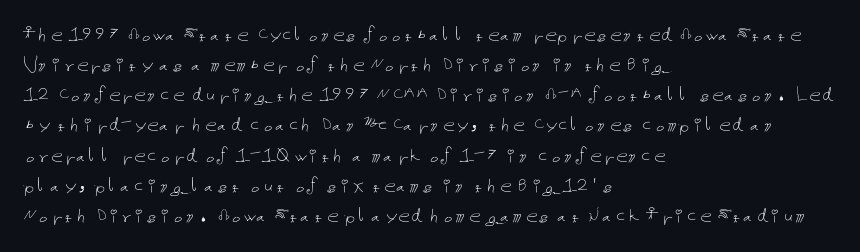
{"italic": "no", "bold": "no", "underline": "no", "align": "left", "line_spacing": "normal", "line_spacing_ratio": 1.31, "letter_spacing": "normal", "letter_spacing_em": 0.0, "glyph_px": 23}
